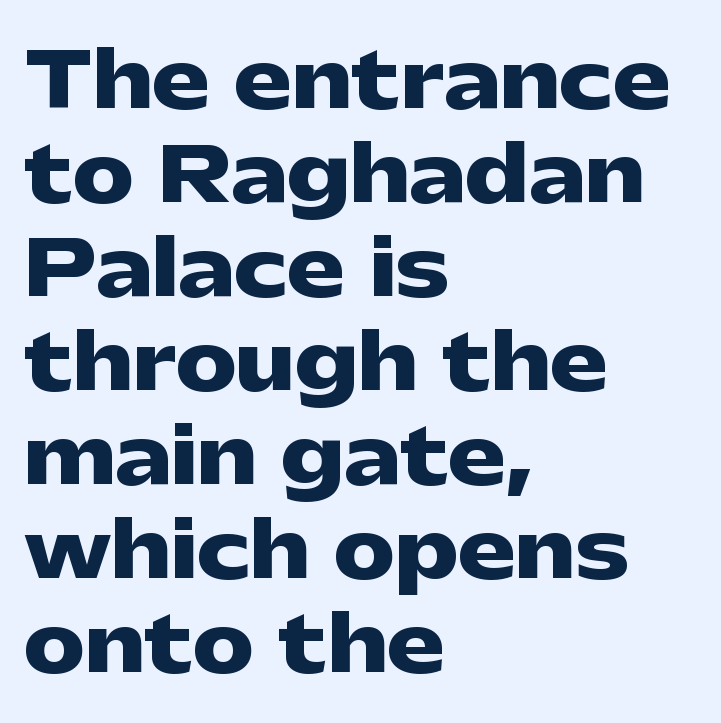
Quick note: not italic, upright. The words here are not underlined. Casual observation: everything's shoved over to the left. Tracking here is standard; glyphs follow each other at the usual distance.
